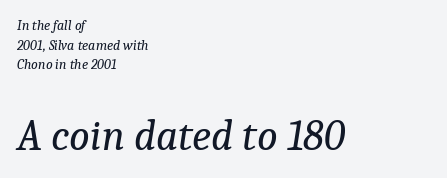
This sample is left-justified, so line endings fall wherever the words run out. Small over large — that's the arrangement of the two blocks here. Caption: standard tracking, unaltered. Note the varied advance widths — an 'i' is clearly narrower than an 'm'. The rows are spaced the way most documents space them. The letters carry serifs — small finishing strokes at the ends of their stems.
